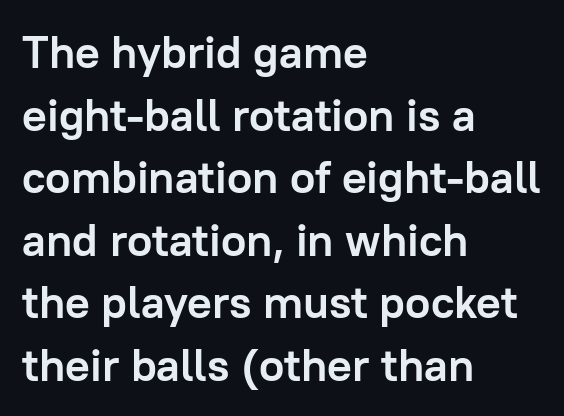
{"serif": "no", "italic": "no", "bold": "yes", "weight": "semibold", "width": "normal", "stroke_contrast": "low", "x_height": "medium", "monospaced": "no", "underline": "no", "align": "left", "line_spacing": "normal", "line_spacing_ratio": 1.36, "letter_spacing": "normal", "letter_spacing_em": 0.0, "glyph_px": 46}
